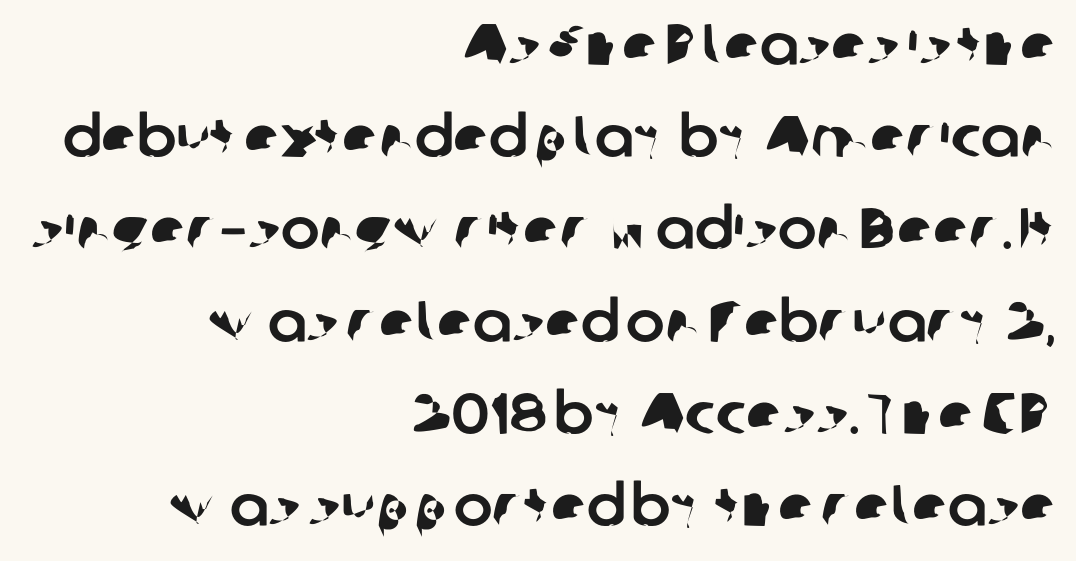
Q: Is the typeface a serif or a sans-serif typeface? A: Sans-serif.
Q: Is the text underlined? A: No.
Q: How is the paragraph aligned? A: Right-aligned.
Q: Is the spacing between letters normal or unusually wide? A: Normal.
Q: Is the spacing between lines tight, normal or loose? A: Normal.
Q: Width (condensed, normal, or wide)? A: Normal.
Q: Stroke contrast? A: Low.
Q: x-height? A: Medium.
Q: Monospaced? A: No.
